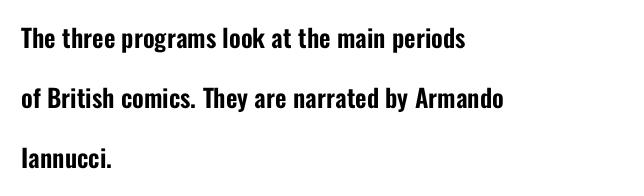
Q: Is the text italic (slanted)? A: No, it is upright.
Q: Is the text underlined? A: No.
Q: How is the paragraph aligned? A: Left-aligned.
Q: Is the spacing between letters normal or unusually wide? A: Normal.
Q: Is the spacing between lines tight, normal or loose? A: Loose.
